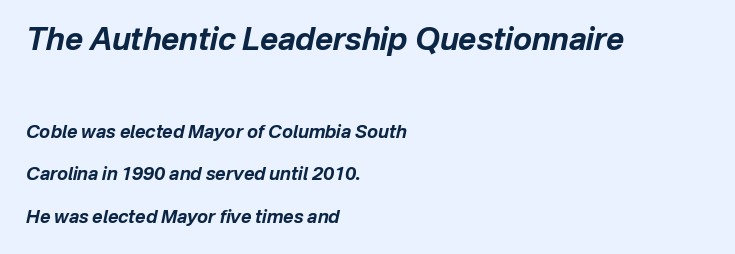
{"italic": "yes", "lean": "right", "slant_degrees": 12, "bold": "yes", "weight": "bold", "width": "normal", "stroke_contrast": "low", "x_height": "medium", "monospaced": "no", "underline": "no", "align": "left", "line_spacing": "loose", "line_spacing_ratio": 2.36, "letter_spacing": "normal", "letter_spacing_em": 0.0, "larger_block": "first", "size_ratio": 1.72, "glyph_px": 31}
